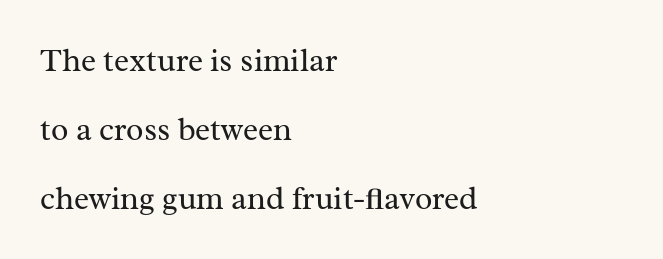
{"serif": "yes", "italic": "no", "bold": "no", "weight": "regular", "width": "normal", "stroke_contrast": "medium", "x_height": "medium", "monospaced": "no", "underline": "no", "align": "left", "line_spacing": "loose", "line_spacing_ratio": 2.15, "letter_spacing": "normal", "letter_spacing_em": 0.0, "glyph_px": 32}
